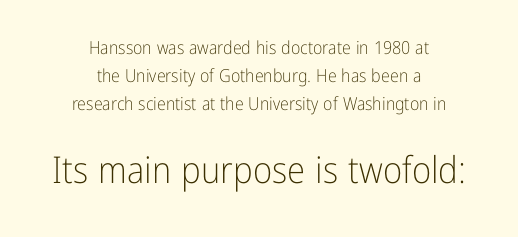
{"serif": "no", "italic": "no", "bold": "no", "weight": "light", "width": "condensed", "stroke_contrast": "low", "x_height": "medium", "monospaced": "no", "underline": "no", "align": "center", "line_spacing": "normal", "line_spacing_ratio": 1.55, "letter_spacing": "normal", "letter_spacing_em": 0.0, "larger_block": "second", "size_ratio": 2.06, "glyph_px": 37}
